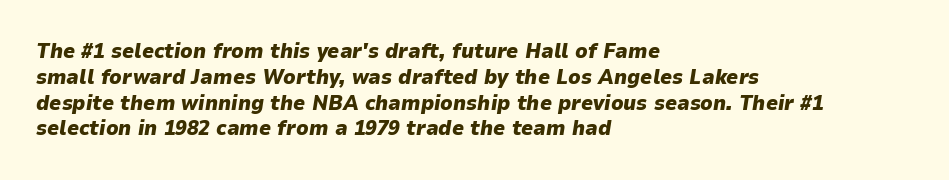
{"italic": "yes", "lean": "right", "slant_degrees": 9, "bold": "yes", "underline": "no", "align": "left", "line_spacing_ratio": 1.23, "letter_spacing": "normal", "letter_spacing_em": 0.0, "glyph_px": 21}
